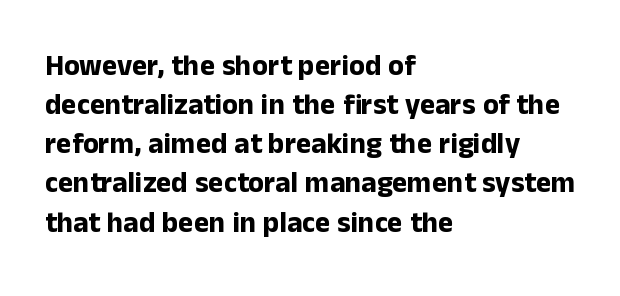
Q: Is the text bold? A: Yes.
Q: Is the text italic (slanted)? A: No, it is upright.
Q: Is the typeface a serif or a sans-serif typeface? A: Sans-serif.
Q: Is the text underlined? A: No.
Q: How is the paragraph aligned? A: Left-aligned.
Q: Is the spacing between letters normal or unusually wide? A: Normal.
Q: Is the spacing between lines tight, normal or loose? A: Normal.
Q: Width (condensed, normal, or wide)? A: Normal.
Q: Stroke contrast? A: Low.
Q: x-height? A: Medium.
Q: Monospaced? A: No.
